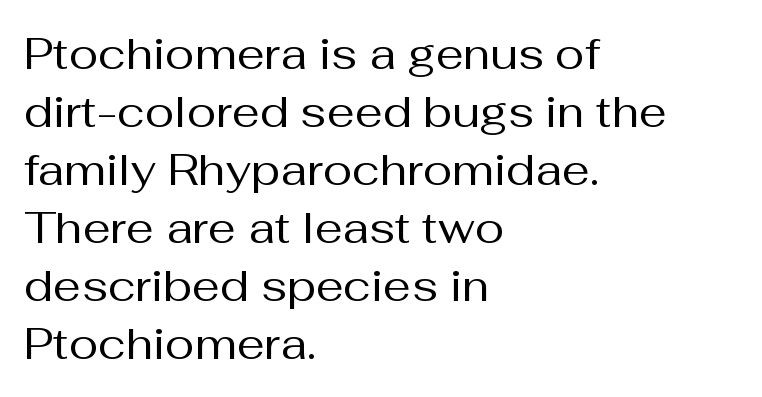
The image shows 44 px regular-weight sans-serif type, upright; set left-aligned, normal line spacing (1.32x), normal letter spacing, not underlined; medium stroke contrast and a medium x-height.
